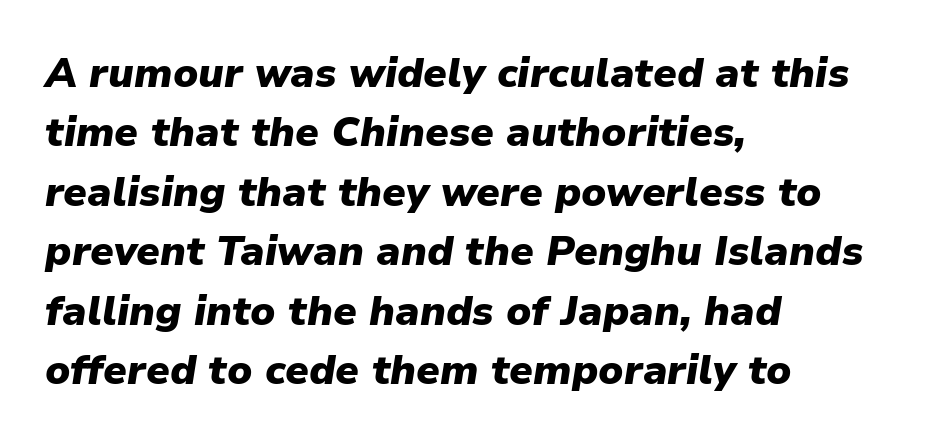
{"italic": "yes", "lean": "right", "slant_degrees": 9, "bold": "yes", "weight": "heavy", "width": "normal", "stroke_contrast": "low", "x_height": "medium", "monospaced": "no", "underline": "no", "align": "left", "line_spacing": "normal", "line_spacing_ratio": 1.45, "letter_spacing": "normal", "letter_spacing_em": 0.0, "glyph_px": 41}
